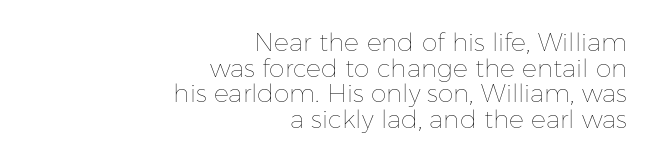
The image shows 25 px text type, upright; set right-aligned, tight line spacing (1.03x), normal letter spacing, not underlined.
